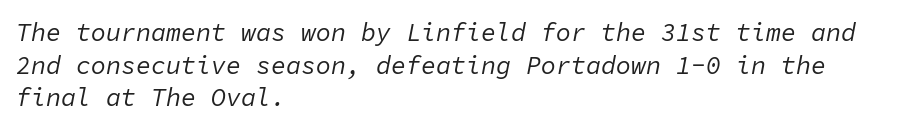
{"italic": "yes", "lean": "right", "slant_degrees": 11, "bold": "no", "underline": "no", "align": "left", "line_spacing": "normal", "line_spacing_ratio": 1.31, "letter_spacing": "normal", "letter_spacing_em": 0.0, "glyph_px": 25}
